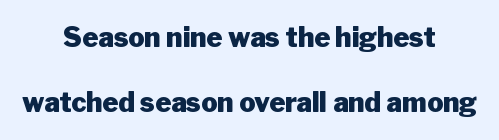
{"italic": "no", "bold": "yes", "underline": "no", "align": "center", "line_spacing": "loose", "line_spacing_ratio": 2.42, "letter_spacing": "normal", "letter_spacing_em": 0.0, "glyph_px": 27}
